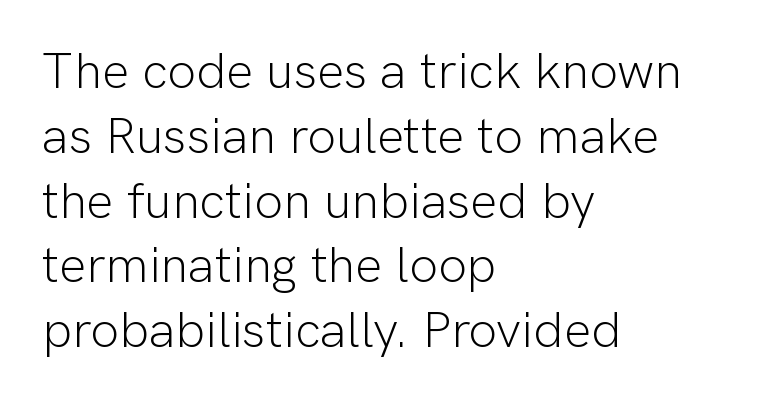
{"serif": "no", "italic": "no", "bold": "no", "weight": "light", "width": "normal", "stroke_contrast": "low", "x_height": "medium", "monospaced": "no", "underline": "no", "align": "left", "line_spacing": "normal", "line_spacing_ratio": 1.27, "letter_spacing": "normal", "letter_spacing_em": 0.0, "glyph_px": 51}
